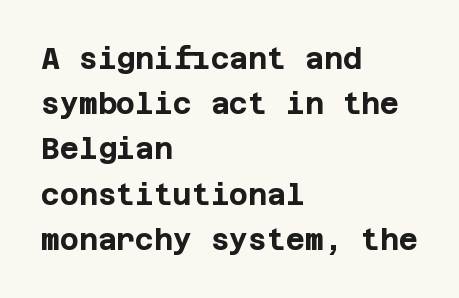
The axis of the letterforms is exactly vertical. Nobody touched the tracking dial on this one. Casual observation: everything's shoved over to the left. Nope, no serifs anywhere on these letters. I'd describe the lettering as bold — thick and assertive.
